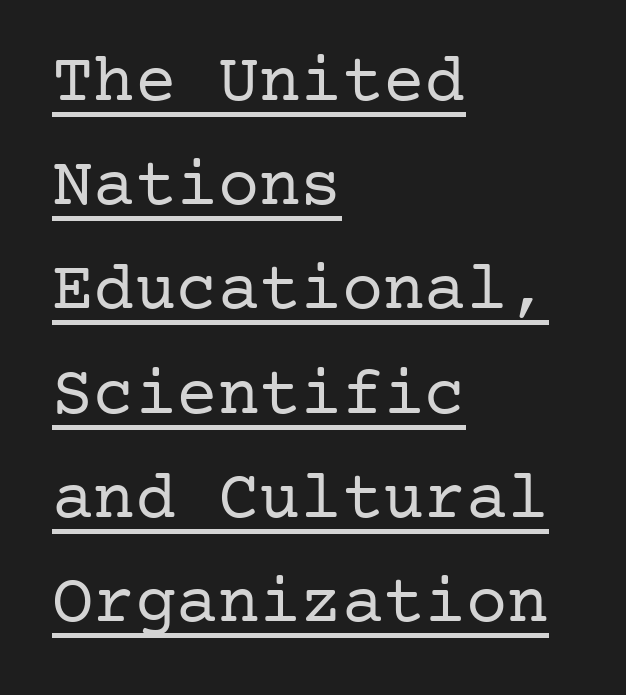
Q: Is the text bold? A: No.
Q: Is the text italic (slanted)? A: No, it is upright.
Q: Is the typeface a serif or a sans-serif typeface? A: Serif.
Q: Is the text underlined? A: Yes.
Q: How is the paragraph aligned? A: Left-aligned.
Q: Is the spacing between letters normal or unusually wide? A: Normal.
Q: Is the spacing between lines tight, normal or loose? A: Normal.
Q: Width (condensed, normal, or wide)? A: Normal.
Q: Stroke contrast? A: Low.
Q: x-height? A: Medium.
